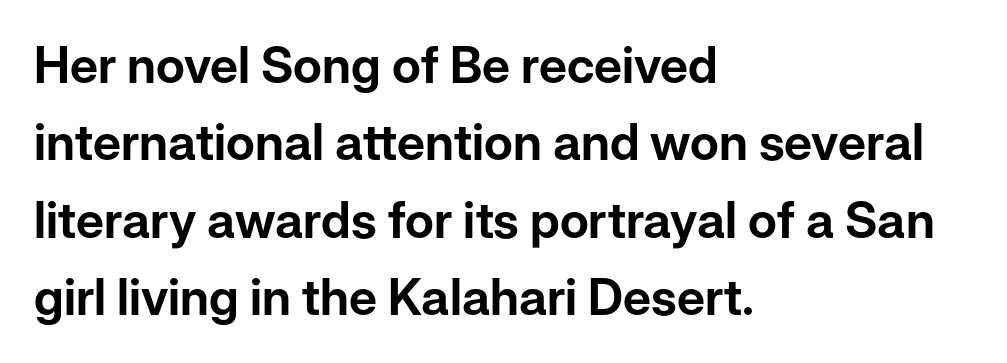
{"serif": "no", "italic": "no", "width": "normal", "stroke_contrast": "low", "x_height": "medium", "monospaced": "no", "underline": "no", "align": "left", "line_spacing": "normal", "line_spacing_ratio": 1.55, "letter_spacing": "normal", "letter_spacing_em": 0.0, "glyph_px": 50}
